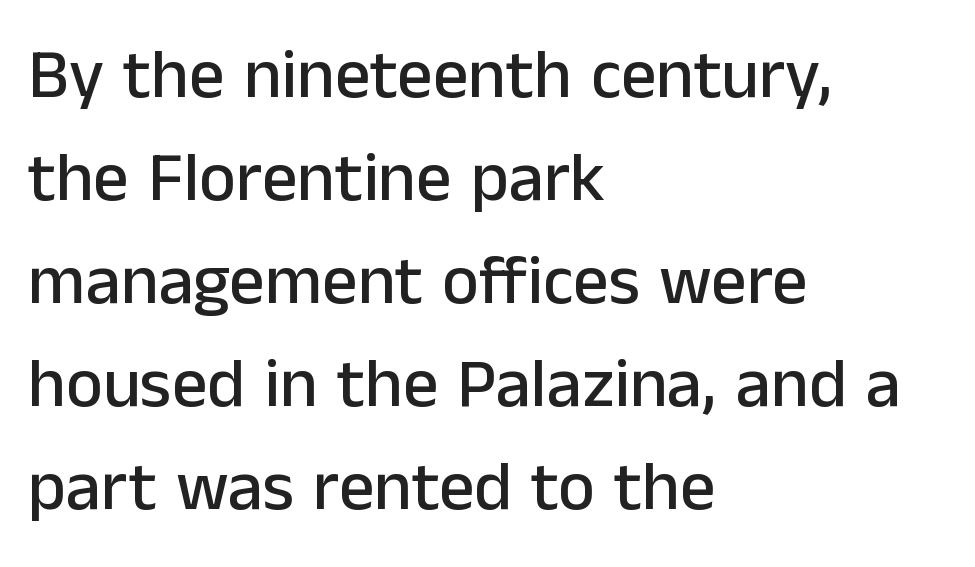
{"serif": "no", "italic": "no", "width": "normal", "stroke_contrast": "low", "x_height": "medium", "monospaced": "no", "underline": "no", "align": "left", "line_spacing": "normal", "line_spacing_ratio": 1.47, "letter_spacing": "normal", "letter_spacing_em": 0.0, "glyph_px": 70}
